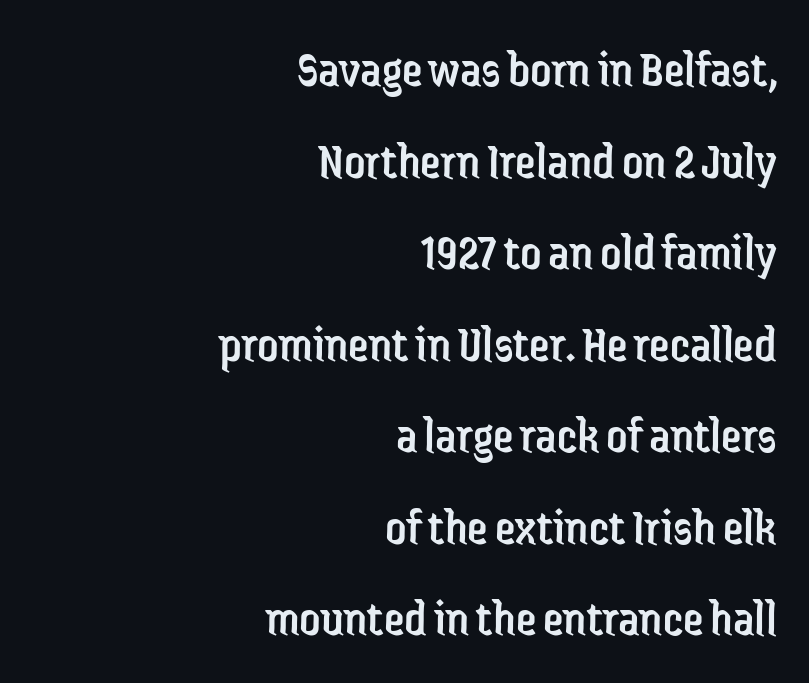
Q: Is the text bold? A: No.
Q: Is the text italic (slanted)? A: No, it is upright.
Q: Is the typeface a serif or a sans-serif typeface? A: Sans-serif.
Q: Is the text underlined? A: No.
Q: How is the paragraph aligned? A: Right-aligned.
Q: Is the spacing between letters normal or unusually wide? A: Normal.
Q: Width (condensed, normal, or wide)? A: Condensed.
Q: Stroke contrast? A: Low.
Q: x-height? A: Medium.
Q: Monospaced? A: No.
